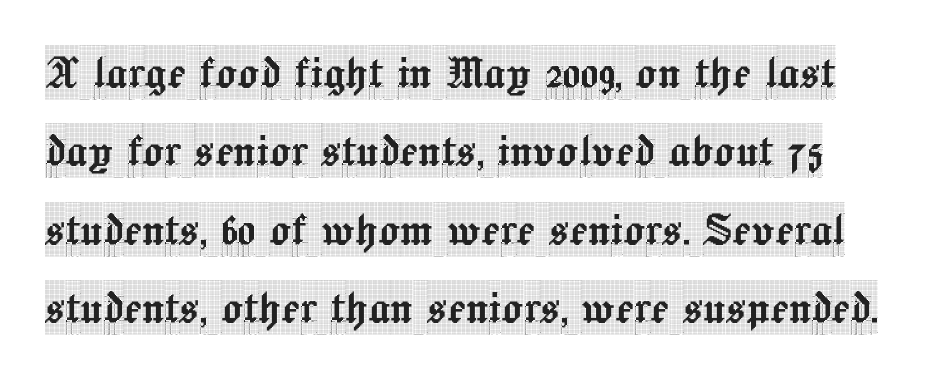
No word sits above an underline. Regarding serifs, this sample has them. The letterforms sit shoulder to shoulder at normal distance. The face used here is proportionally spaced, like ordinary book or web type.
